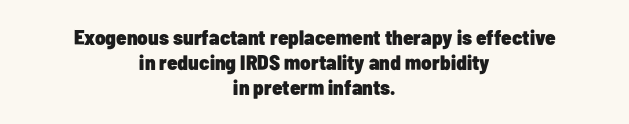
The image shows 21 px bold type, upright; set centered, line spacing 1.18x, normal letter spacing, not underlined.
